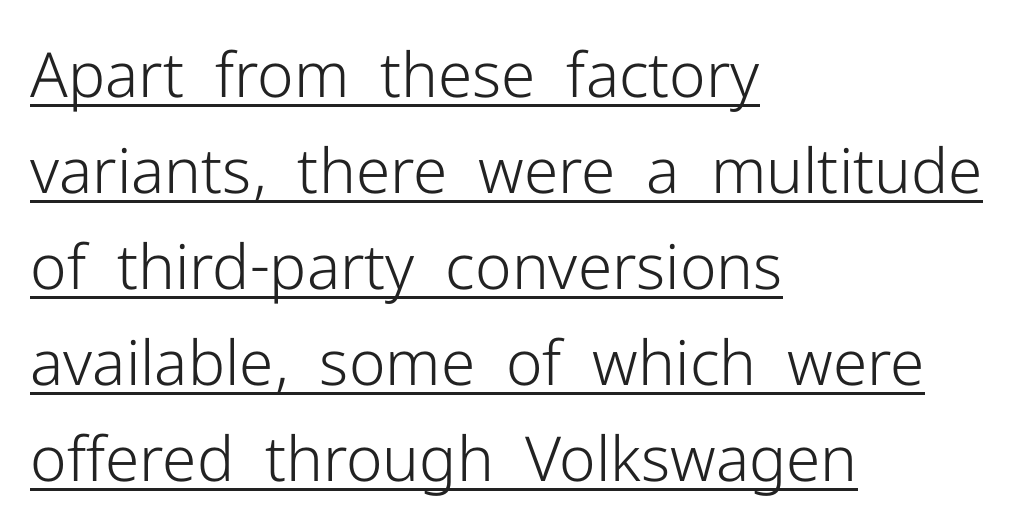
What decoration does the sample have? An underline. The letters carry no serifs — their stems end cleanly without finishing strokes. The lettering holds an erect, upright posture throughout. The space between consecutive lines is moderate.
